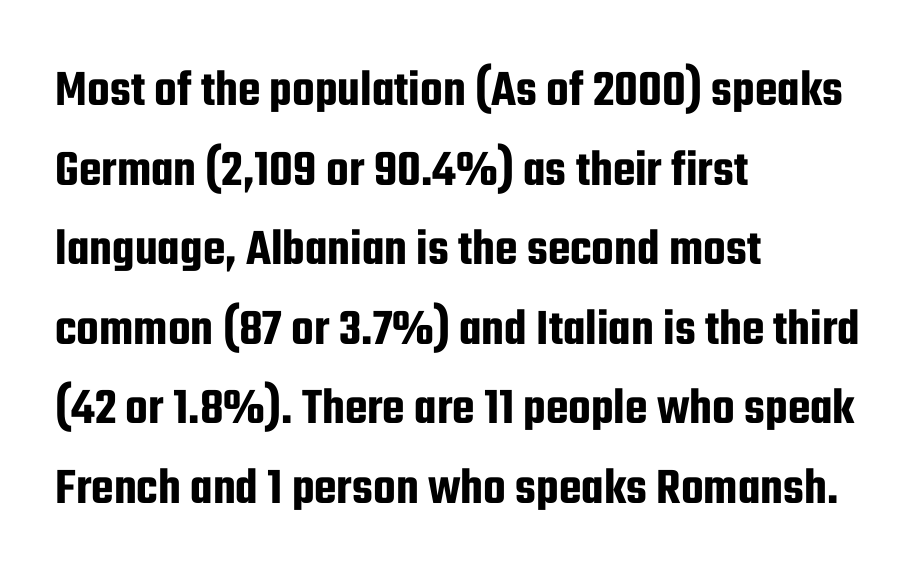
Nobody touched the tracking dial on this one. A student would call this left alignment; a typographer would say flush left, rag right. You can tell it's not italic because the verticals are truly vertical. Check where the strokes stop: nothing finishes them off — pure sans.
